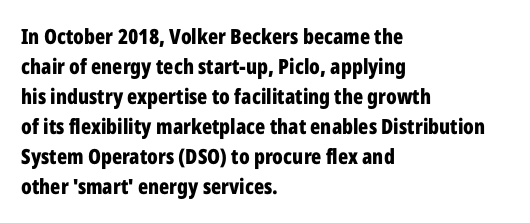
The image shows 21 px bold type, upright; set left-aligned, normal line spacing (1.43x), normal letter spacing, not underlined.
